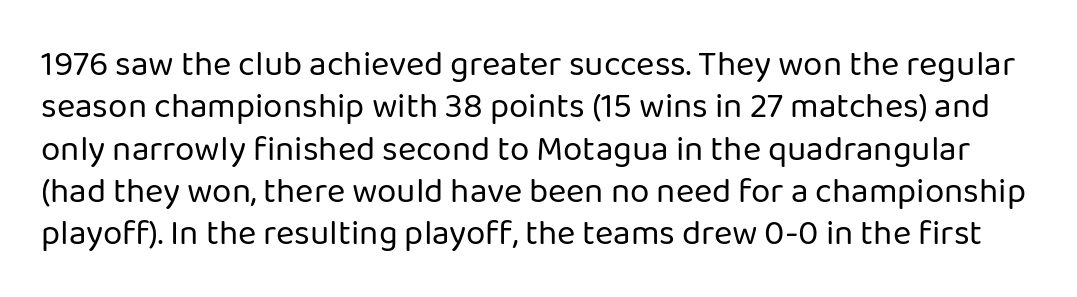
Q: Is the text bold? A: No.
Q: Is the text italic (slanted)? A: No, it is upright.
Q: Is the typeface a serif or a sans-serif typeface? A: Sans-serif.
Q: Is the text underlined? A: No.
Q: Is the spacing between letters normal or unusually wide? A: Normal.
Q: Width (condensed, normal, or wide)? A: Normal.
Q: Stroke contrast? A: Low.
Q: x-height? A: Medium.
Q: Monospaced? A: No.
